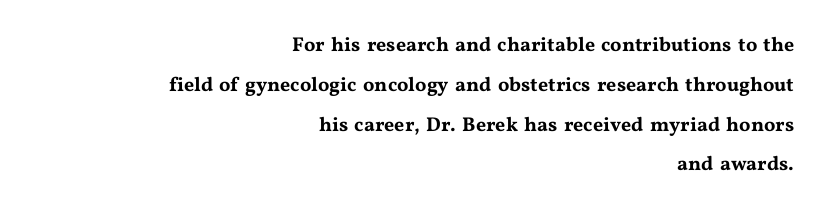
Q: Is the text italic (slanted)? A: No, it is upright.
Q: Is the text underlined? A: No.
Q: How is the paragraph aligned? A: Right-aligned.
Q: Is the spacing between letters normal or unusually wide? A: Normal.
Q: Is the spacing between lines tight, normal or loose? A: Loose.
